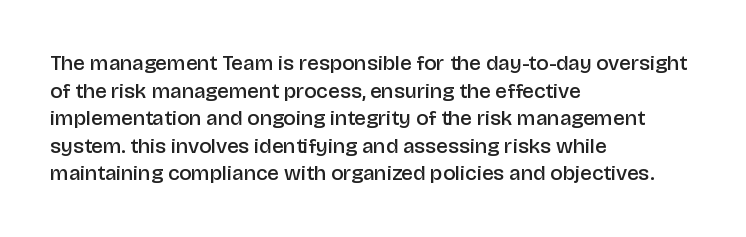
Q: Is the text bold? A: Semi-bold.
Q: Is the text italic (slanted)? A: No, it is upright.
Q: Is the text underlined? A: No.
Q: How is the paragraph aligned? A: Left-aligned.
Q: Is the spacing between letters normal or unusually wide? A: Normal.
Q: Is the spacing between lines tight, normal or loose? A: Normal.
